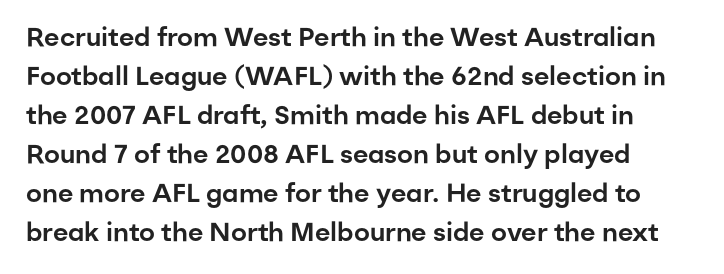
Q: Is the text italic (slanted)? A: No, it is upright.
Q: Is the text underlined? A: No.
Q: How is the paragraph aligned? A: Left-aligned.
Q: Is the spacing between letters normal or unusually wide? A: Normal.
Q: Is the spacing between lines tight, normal or loose? A: Normal.
